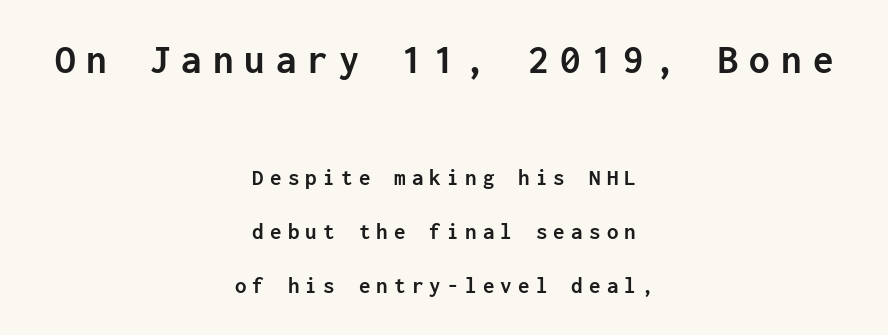
The image shows 41 px semibold sans-serif type, upright, monospaced; set centered, loose line spacing (2.33x), unusually wide letter spacing (+0.27 em), not underlined; the first (top) block is 1.78x larger; low stroke contrast and a medium x-height.
